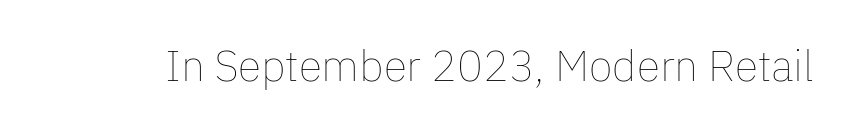
Q: Is the text bold? A: No.
Q: Is the text italic (slanted)? A: No, it is upright.
Q: Is the text underlined? A: No.
Q: Is the spacing between letters normal or unusually wide? A: Normal.
Q: Width (condensed, normal, or wide)? A: Normal.
Q: Stroke contrast? A: Low.
Q: x-height? A: Medium.
Q: Monospaced? A: No.
